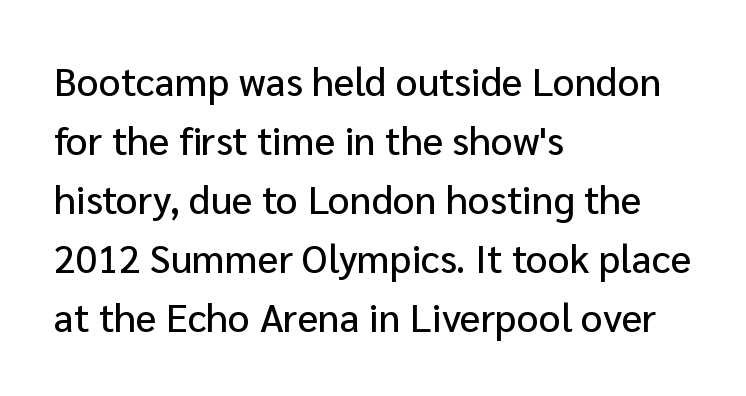
The image shows 39 px sans-serif type, upright; set left-aligned, normal line spacing (1.51x), normal letter spacing, not underlined; low stroke contrast and a medium x-height.
